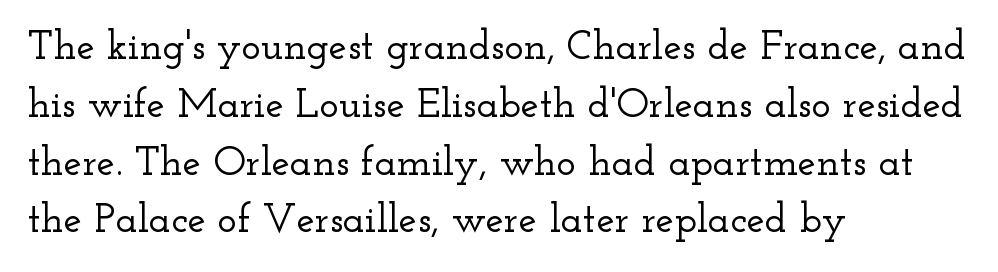
{"serif": "yes", "italic": "no", "width": "wide", "stroke_contrast": "low", "x_height": "small", "monospaced": "no", "underline": "no", "align": "left", "line_spacing": "normal", "line_spacing_ratio": 1.41, "letter_spacing": "normal", "letter_spacing_em": 0.0, "glyph_px": 41}
